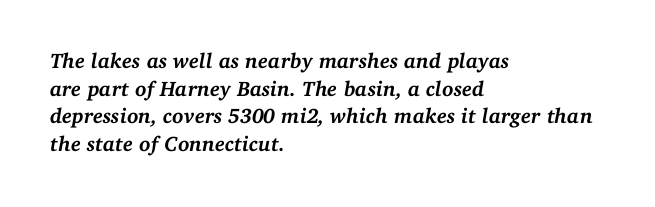
{"italic": "yes", "lean": "right", "slant_degrees": 11, "bold": "yes", "underline": "no", "align": "left", "line_spacing": "normal", "line_spacing_ratio": 1.32, "letter_spacing": "normal", "letter_spacing_em": 0.0, "glyph_px": 21}
